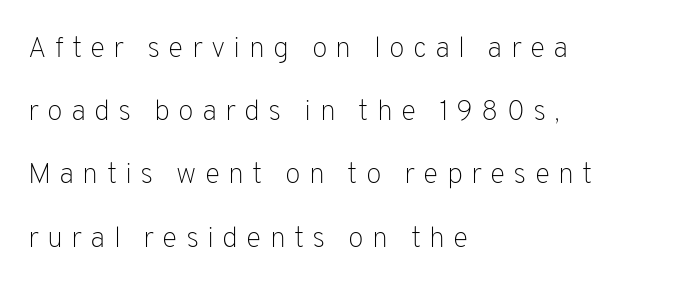
Q: Is the text bold? A: No.
Q: Is the text italic (slanted)? A: No, it is upright.
Q: Is the typeface a serif or a sans-serif typeface? A: Sans-serif.
Q: Is the text underlined? A: No.
Q: How is the paragraph aligned? A: Left-aligned.
Q: Is the spacing between letters normal or unusually wide? A: Unusually wide.
Q: Is the spacing between lines tight, normal or loose? A: Loose.
Q: Width (condensed, normal, or wide)? A: Normal.
Q: Stroke contrast? A: Low.
Q: x-height? A: Medium.
Q: Monospaced? A: No.
